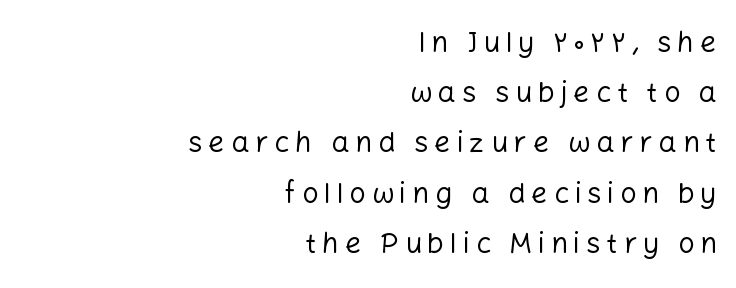
{"serif": "no", "italic": "no", "bold": "no", "weight": "regular", "width": "normal", "stroke_contrast": "low", "x_height": "medium", "monospaced": "no", "underline": "no", "align": "right", "line_spacing_ratio": 1.73, "letter_spacing": "wide", "letter_spacing_em": 0.2, "glyph_px": 29}
